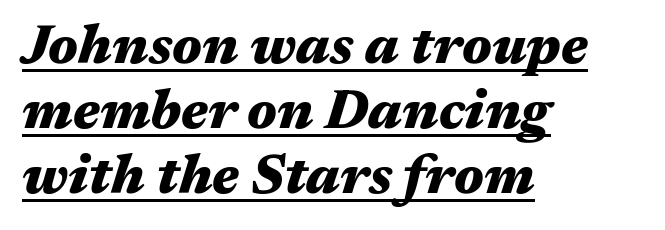
Q: Is the text bold? A: Yes.
Q: Is the text italic (slanted)? A: Yes, it leans right by about 17 degrees.
Q: Is the text underlined? A: Yes.
Q: How is the paragraph aligned? A: Left-aligned.
Q: Is the spacing between letters normal or unusually wide? A: Normal.
Q: Width (condensed, normal, or wide)? A: Wide.
Q: Stroke contrast? A: Medium.
Q: x-height? A: Medium.
Q: Monospaced? A: No.
